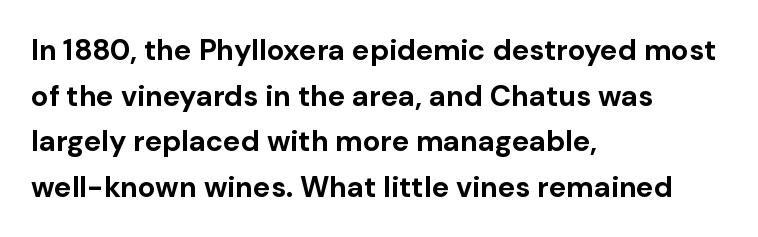
{"serif": "no", "italic": "no", "bold": "yes", "weight": "bold", "width": "normal", "stroke_contrast": "low", "x_height": "medium", "monospaced": "no", "underline": "no", "align": "left", "line_spacing": "normal", "line_spacing_ratio": 1.57, "letter_spacing": "normal", "letter_spacing_em": 0.0, "glyph_px": 29}
